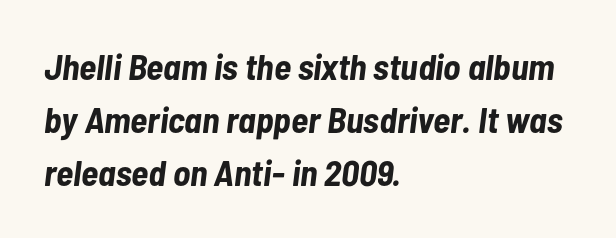
Q: Is the text bold? A: Yes.
Q: Is the text italic (slanted)? A: Yes, it leans right by about 7 degrees.
Q: Is the text underlined? A: No.
Q: How is the paragraph aligned? A: Left-aligned.
Q: Is the spacing between letters normal or unusually wide? A: Normal.
Q: Is the spacing between lines tight, normal or loose? A: Normal.
Q: Width (condensed, normal, or wide)? A: Condensed.
Q: Stroke contrast? A: Low.
Q: x-height? A: Medium.
Q: Monospaced? A: No.
